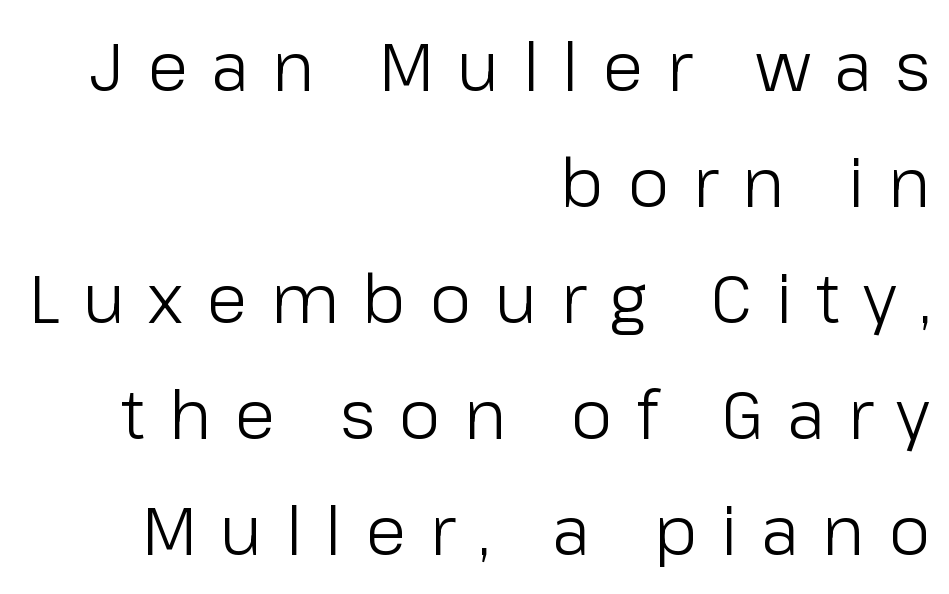
Letters have the restrained weight of plain body copy at most. This sample uses an upright cut, with every glyph sitting square on the baseline. The face used here is proportionally spaced, like ordinary book or web type. Unmarked baselines from the first word to the last. The paragraph shown leans on its right margin.
